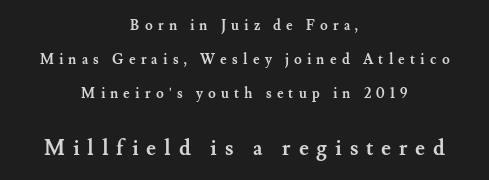
Observe the wide spacing: letters keep a clear distance from each other. Notice how thick the strokes are: this is what a full bold looks like. The strip under each line holds only bare page. A typesetter would mark this as roman, not italic.
